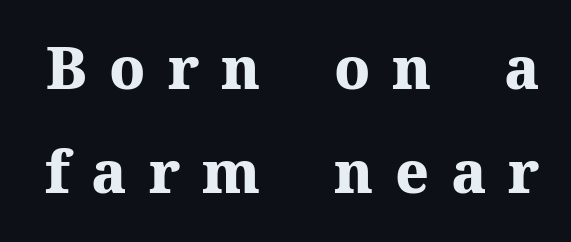
Each row of text sits above clean, open space. The font is running at its bold setting. The letters advance in unequal steps, a hallmark of proportional type. The designer went with a serif here, giving each stem small feet. Unlike italic type, these characters show no tilt at all.
